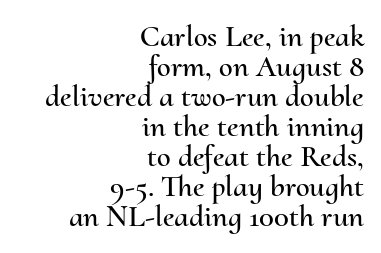
Q: Is the text italic (slanted)? A: No, it is upright.
Q: Is the text underlined? A: No.
Q: How is the paragraph aligned? A: Right-aligned.
Q: Is the spacing between letters normal or unusually wide? A: Normal.
Q: Is the spacing between lines tight, normal or loose? A: Tight.
Q: Width (condensed, normal, or wide)? A: Normal.
Q: Stroke contrast? A: Medium.
Q: x-height? A: Small.
Q: Monospaced? A: No.
